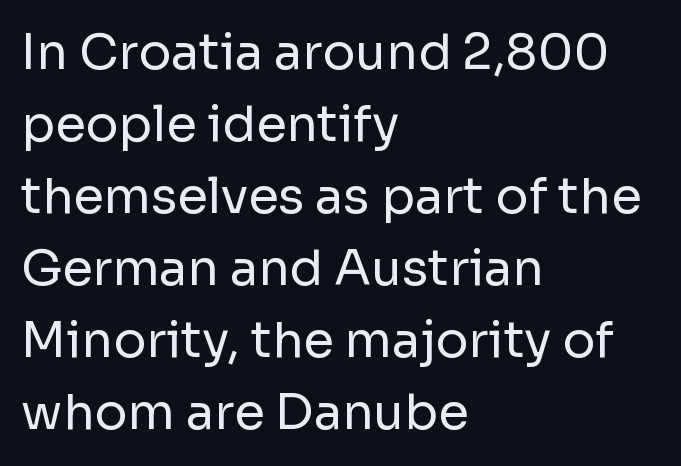
The image shows 49 px regular-weight sans-serif type, upright; set left-aligned, normal line spacing (1.47x), normal letter spacing, not underlined; low stroke contrast and a medium x-height.
